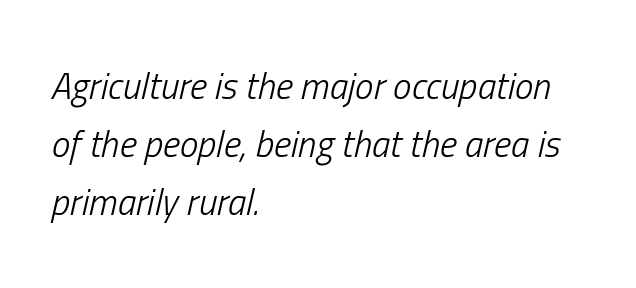
Q: Is the text bold? A: No.
Q: Is the text italic (slanted)? A: Yes, it leans right by about 13 degrees.
Q: Is the text underlined? A: No.
Q: How is the paragraph aligned? A: Left-aligned.
Q: Is the spacing between letters normal or unusually wide? A: Normal.
Q: Is the spacing between lines tight, normal or loose? A: Normal.
Q: Width (condensed, normal, or wide)? A: Condensed.
Q: Stroke contrast? A: Low.
Q: x-height? A: Medium.
Q: Monospaced? A: No.
